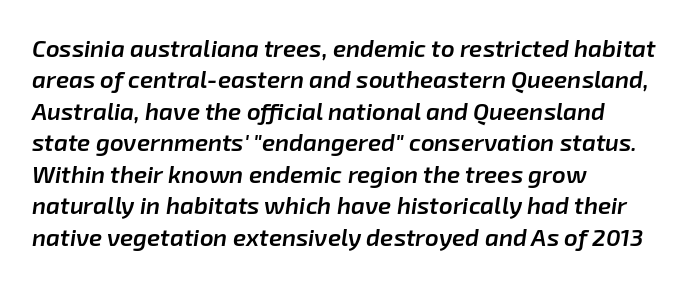
Q: Is the text bold? A: Semi-bold.
Q: Is the text italic (slanted)? A: Yes, it leans right by about 8 degrees.
Q: Is the text underlined? A: No.
Q: How is the paragraph aligned? A: Left-aligned.
Q: Is the spacing between letters normal or unusually wide? A: Normal.
Q: Is the spacing between lines tight, normal or loose? A: Normal.
